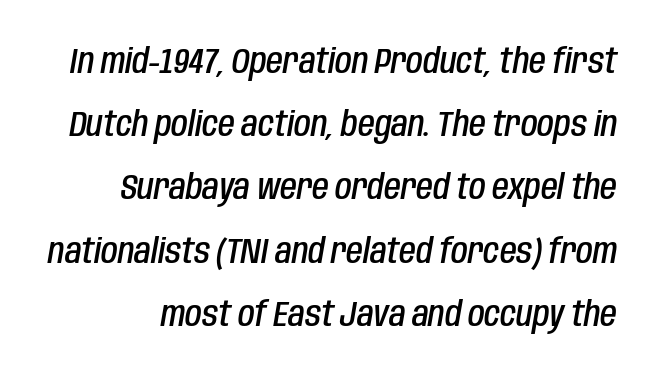
{"italic": "yes", "lean": "right", "slant_degrees": 10, "bold": "semi", "weight": "semibold", "width": "condensed", "stroke_contrast": "low", "x_height": "large", "monospaced": "no", "underline": "no", "line_spacing_ratio": 1.86, "letter_spacing": "normal", "letter_spacing_em": 0.0, "glyph_px": 34}
